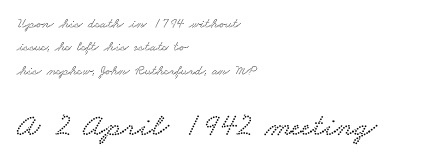
Caption: standard tracking, unaltered. The designer gave the closing block more size than the opening block. Compared with a centered layout, this one pins lines to the left instead. Notice how descenders clear the ascenders below comfortably — that's standard leading. The letters carry serifs — small finishing strokes at the ends of their stems. Letters rest on an invisible, unmarked baseline.
